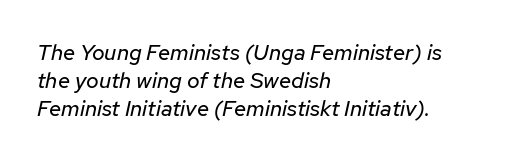
These glyphs show unthickened strokes, regular width or finer. Characters are canted at an angle relative to the baseline's perpendicular. The rendering anchors every line to the left-hand side. Leading matches the norm, producing a regular column. The passage shown has conventional tracking throughout. Quick note: underline off.
